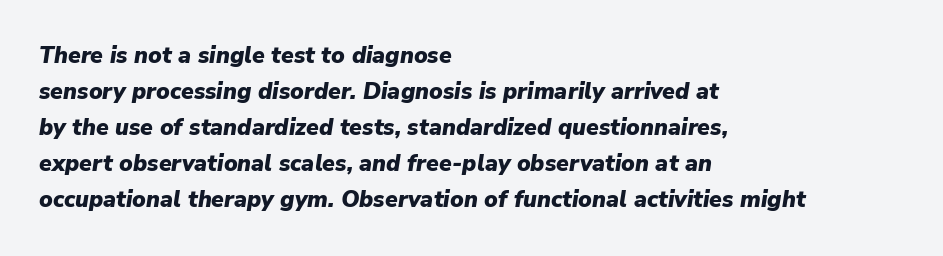
Q: Is the text bold? A: Yes.
Q: Is the text italic (slanted)? A: Yes, it leans right by about 9 degrees.
Q: Is the text underlined? A: No.
Q: How is the paragraph aligned? A: Left-aligned.
Q: Is the spacing between letters normal or unusually wide? A: Normal.
Q: Is the spacing between lines tight, normal or loose? A: Normal.
